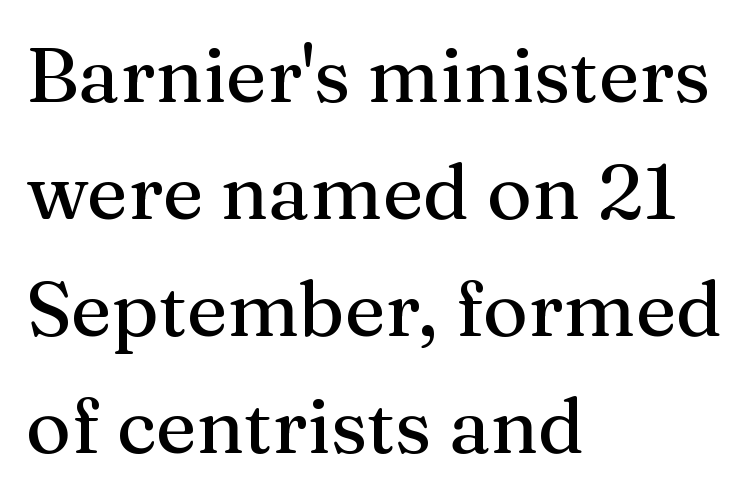
Notice how the passage keeps a crisp vertical edge on the left only. The face used here is proportionally spaced, like ordinary book or web type. This rendering leaves character spacing at its baseline value. I'd call this a serif setting — the letters wear small feet. The foot of each line stays bare and open. The type sits square on the baseline with zero lean.
